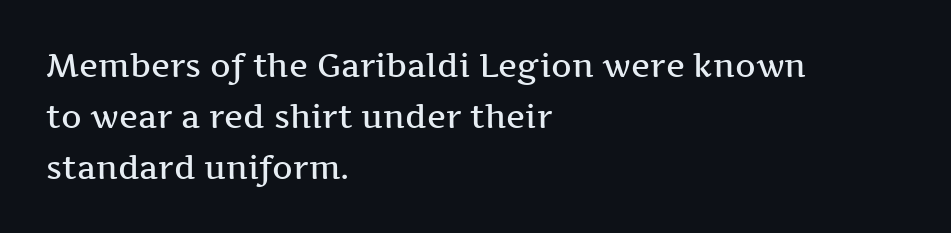
Q: Is the text bold? A: Semi-bold.
Q: Is the text italic (slanted)? A: No, it is upright.
Q: Is the typeface a serif or a sans-serif typeface? A: Serif.
Q: Is the text underlined? A: No.
Q: How is the paragraph aligned? A: Left-aligned.
Q: Is the spacing between letters normal or unusually wide? A: Normal.
Q: Is the spacing between lines tight, normal or loose? A: Normal.
Q: Width (condensed, normal, or wide)? A: Wide.
Q: Stroke contrast? A: Medium.
Q: x-height? A: Medium.
Q: Monospaced? A: No.
